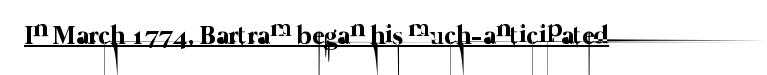
The image shows 26 px text type; set normal letter spacing, underlined.
